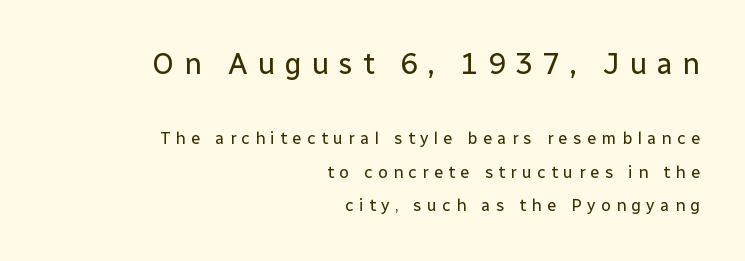
{"serif": "no", "italic": "no", "bold": "no", "weight": "regular", "width": "normal", "stroke_contrast": "low", "x_height": "medium", "monospaced": "no", "underline": "no", "align": "right", "line_spacing": "loose", "line_spacing_ratio": 1.95, "letter_spacing": "wide", "letter_spacing_em": 0.31, "larger_block": "first", "size_ratio": 1.76, "glyph_px": 30}
